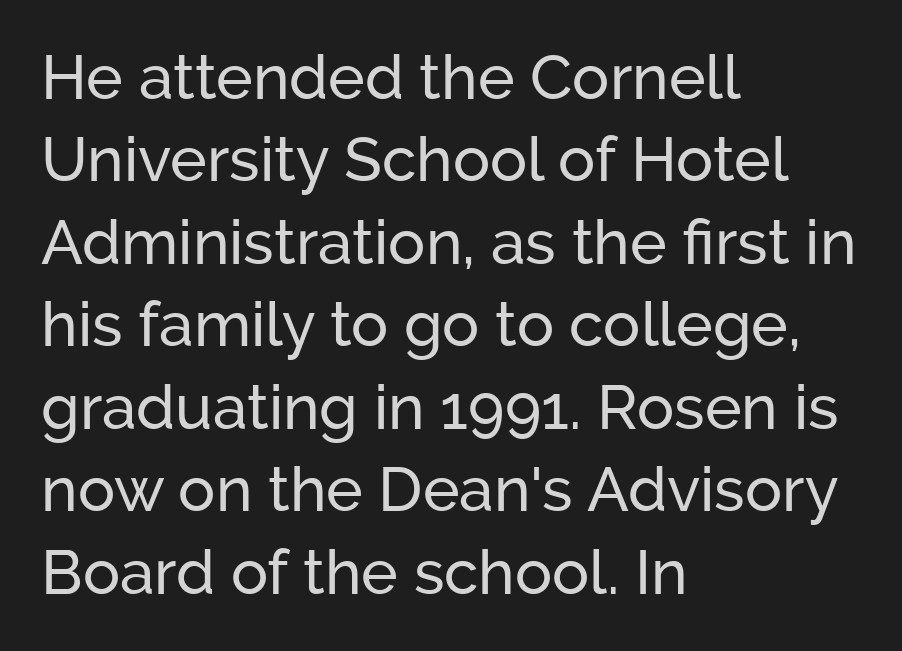
{"serif": "no", "italic": "no", "width": "normal", "stroke_contrast": "low", "x_height": "medium", "monospaced": "no", "underline": "no", "align": "left", "line_spacing": "normal", "line_spacing_ratio": 1.33, "letter_spacing": "normal", "letter_spacing_em": 0.0, "glyph_px": 62}
